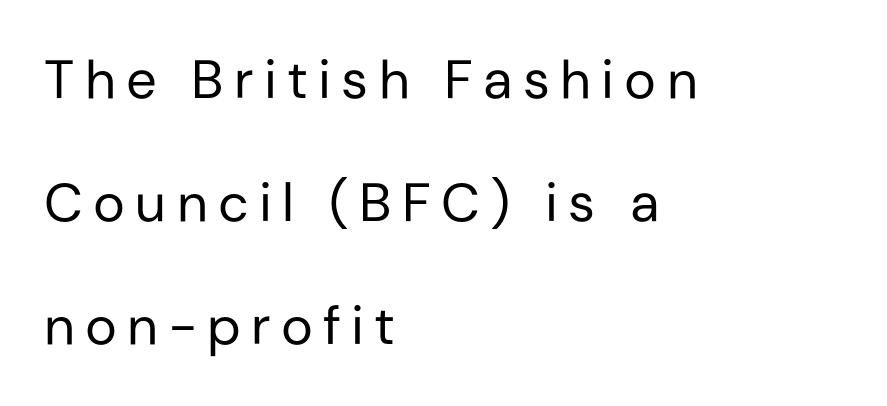
Reading down the column, the eye jumps a long way to each next line. Horizontally, the lines are justified to the leading edge only. Posture: upright roman. Plain, unruled lines of type.
